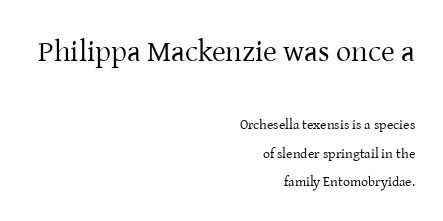
How would I describe the line gaps? Wide and relaxed. Descender tails drop into unmarked territory. Visually the block forms a straight wall on the right and a jagged coastline on the left. Old-style or modern, the face here clearly has serifs. Compared with typical body copy, the letter spacing here is the same.
